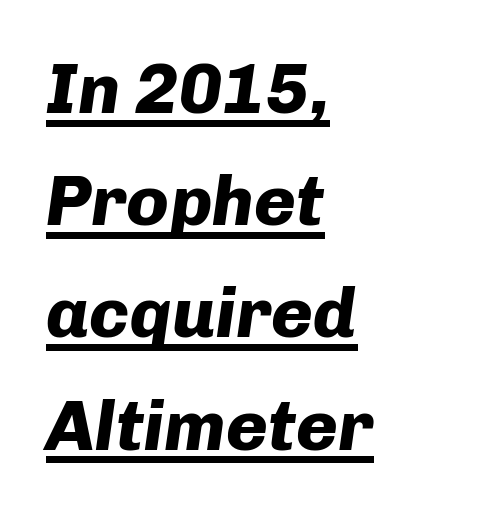
Q: Is the text bold? A: Yes.
Q: Is the text italic (slanted)? A: Yes, it leans right by about 8 degrees.
Q: Is the text underlined? A: Yes.
Q: How is the paragraph aligned? A: Left-aligned.
Q: Is the spacing between letters normal or unusually wide? A: Normal.
Q: Is the spacing between lines tight, normal or loose? A: Normal.
Q: Width (condensed, normal, or wide)? A: Normal.
Q: Stroke contrast? A: Low.
Q: x-height? A: Medium.
Q: Monospaced? A: No.
